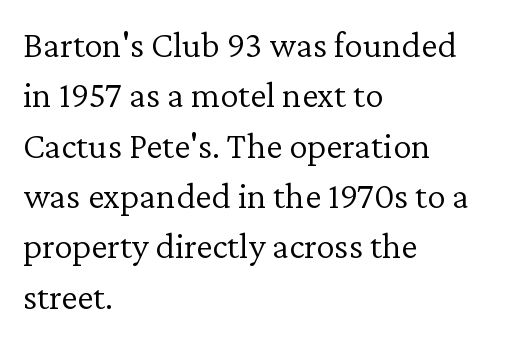
Q: Is the text bold? A: No.
Q: Is the text italic (slanted)? A: No, it is upright.
Q: Is the typeface a serif or a sans-serif typeface? A: Serif.
Q: Is the text underlined? A: No.
Q: How is the paragraph aligned? A: Left-aligned.
Q: Is the spacing between letters normal or unusually wide? A: Normal.
Q: Is the spacing between lines tight, normal or loose? A: Normal.
Q: Width (condensed, normal, or wide)? A: Normal.
Q: Stroke contrast? A: Low.
Q: x-height? A: Medium.
Q: Monospaced? A: No.
